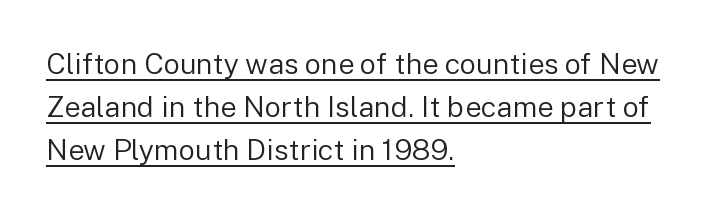
The image shows 29 px regular-weight sans-serif type, upright; set left-aligned, normal line spacing (1.48x), normal letter spacing, underlined; low stroke contrast and a medium x-height.
